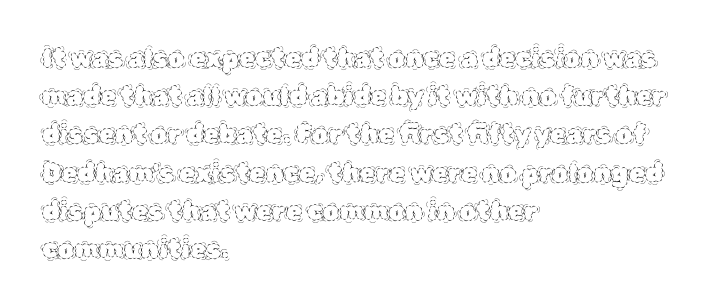
{"italic": "no", "bold": "no", "underline": "no", "align": "left", "line_spacing": "normal", "line_spacing_ratio": 1.47, "letter_spacing": "normal", "letter_spacing_em": 0.0, "glyph_px": 26}
